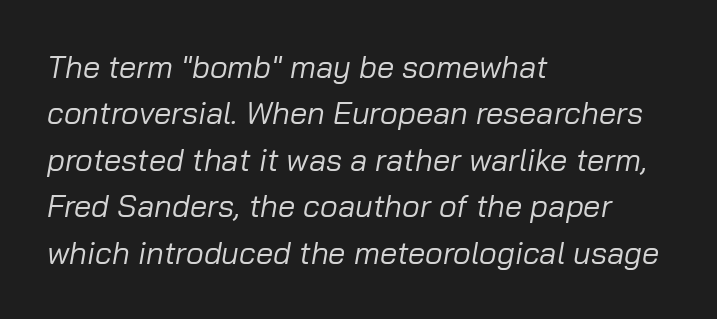
{"italic": "yes", "lean": "right", "slant_degrees": 10, "bold": "no", "weight": "regular", "width": "normal", "stroke_contrast": "low", "x_height": "medium", "monospaced": "no", "underline": "no", "align": "left", "line_spacing": "normal", "line_spacing_ratio": 1.5, "letter_spacing": "normal", "letter_spacing_em": 0.0, "glyph_px": 31}
